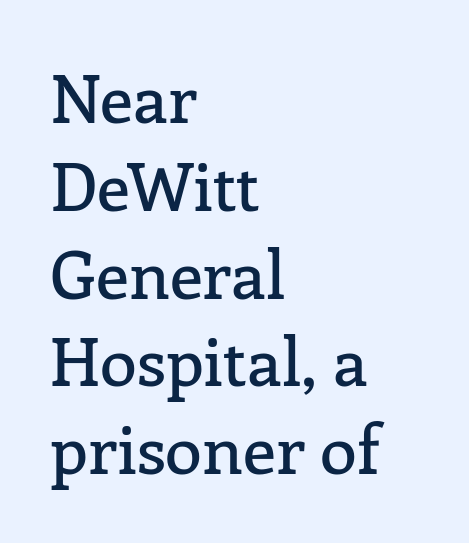
The image shows 67 px serif type, upright; set left-aligned, normal line spacing (1.31x), normal letter spacing, not underlined; low stroke contrast and a medium x-height.
